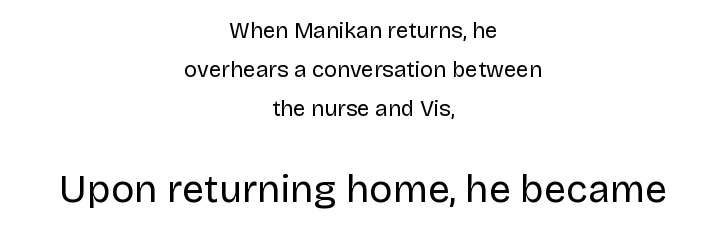
Proportional: the letters do not fall into vertical columns. Words float on clear page, feet unadorned. A student would notice the bottom passage is typeset larger than what precedes it. Grotesque or geometric, the face here clearly has no serifs. Italic? Not at all — the glyphs are vertical.
